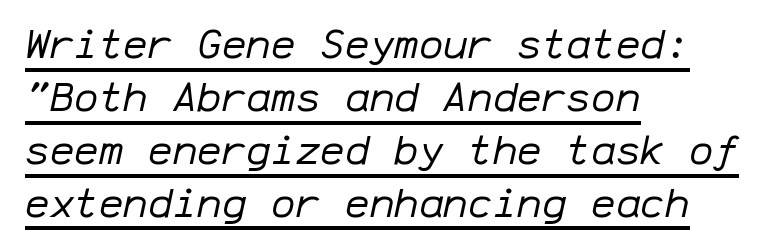
Q: Is the text bold? A: No.
Q: Is the text italic (slanted)? A: Yes, it leans right by about 12 degrees.
Q: Is the text underlined? A: Yes.
Q: How is the paragraph aligned? A: Left-aligned.
Q: Is the spacing between letters normal or unusually wide? A: Normal.
Q: Is the spacing between lines tight, normal or loose? A: Normal.
Q: Width (condensed, normal, or wide)? A: Normal.
Q: Stroke contrast? A: Low.
Q: x-height? A: Medium.
Q: Monospaced? A: Yes.
